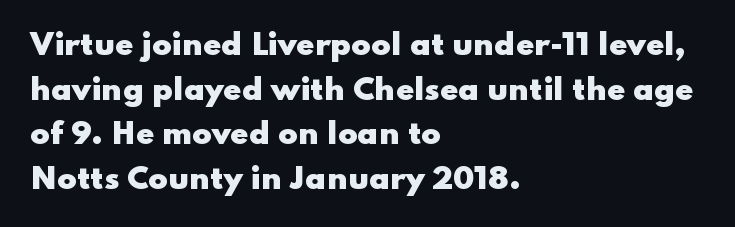
The image shows 29 px heavy, wide sans-serif type, upright; set left-aligned, normal line spacing (1.54x), normal letter spacing, not underlined; low stroke contrast and a small x-height.
